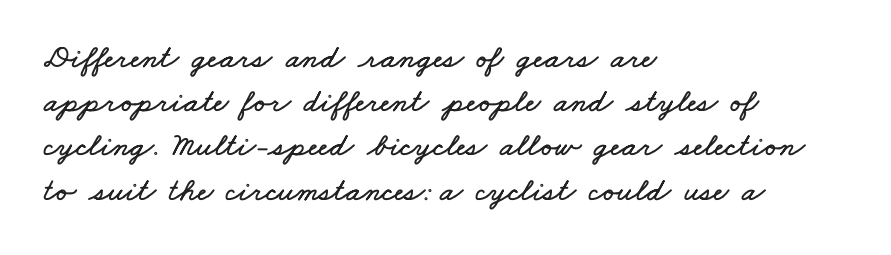
{"width": "wide", "stroke_contrast": "low", "x_height": "small", "monospaced": "no", "underline": "no", "align": "left", "line_spacing": "normal", "line_spacing_ratio": 1.34, "letter_spacing": "normal", "letter_spacing_em": 0.0, "glyph_px": 33}
